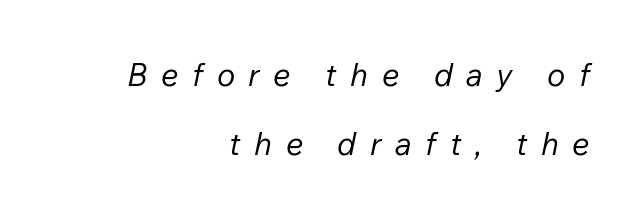
{"italic": "yes", "lean": "right", "slant_degrees": 12, "bold": "no", "weight": "regular", "width": "normal", "stroke_contrast": "low", "x_height": "medium", "monospaced": "no", "underline": "no", "align": "right", "line_spacing": "loose", "line_spacing_ratio": 2.22, "letter_spacing": "wide", "letter_spacing_em": 0.44, "glyph_px": 31}
